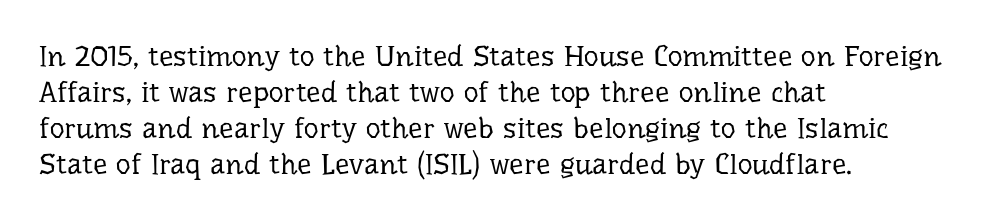
{"serif": "yes", "italic": "no", "bold": "no", "weight": "regular", "width": "normal", "stroke_contrast": "low", "x_height": "medium", "monospaced": "no", "underline": "no", "align": "left", "line_spacing_ratio": 1.24, "letter_spacing": "normal", "letter_spacing_em": 0.0, "glyph_px": 29}
